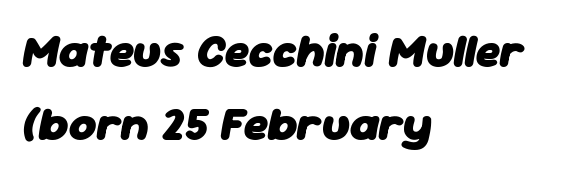
Q: Is the text bold? A: Yes.
Q: Is the text italic (slanted)? A: Yes, it leans right by about 11 degrees.
Q: Is the text underlined? A: No.
Q: How is the paragraph aligned? A: Left-aligned.
Q: Is the spacing between letters normal or unusually wide? A: Normal.
Q: Is the spacing between lines tight, normal or loose? A: Normal.
Q: Width (condensed, normal, or wide)? A: Normal.
Q: Stroke contrast? A: Low.
Q: x-height? A: Medium.
Q: Monospaced? A: No.
